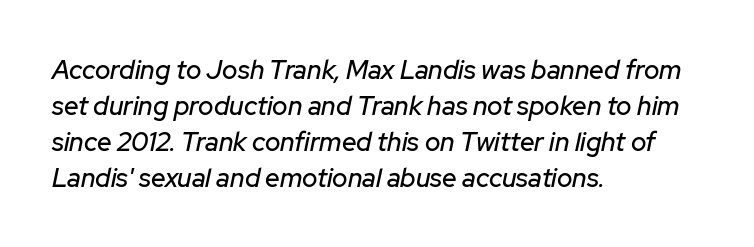
Q: Is the text italic (slanted)? A: Yes, it leans right by about 12 degrees.
Q: Is the text underlined? A: No.
Q: How is the paragraph aligned? A: Left-aligned.
Q: Is the spacing between letters normal or unusually wide? A: Normal.
Q: Is the spacing between lines tight, normal or loose? A: Normal.
